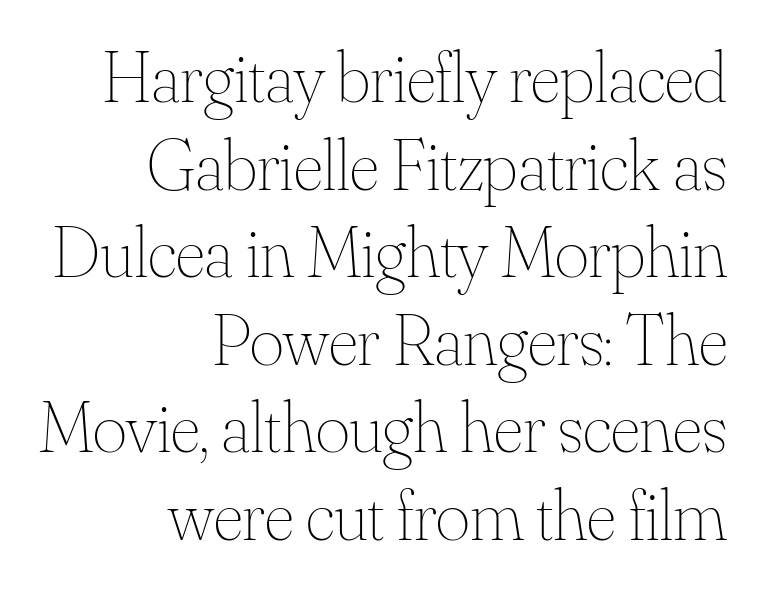
{"italic": "no", "bold": "no", "weight": "thin", "width": "normal", "stroke_contrast": "medium", "x_height": "small", "monospaced": "no", "underline": "no", "align": "right", "line_spacing_ratio": 1.2, "letter_spacing": "normal", "letter_spacing_em": 0.0, "glyph_px": 73}
